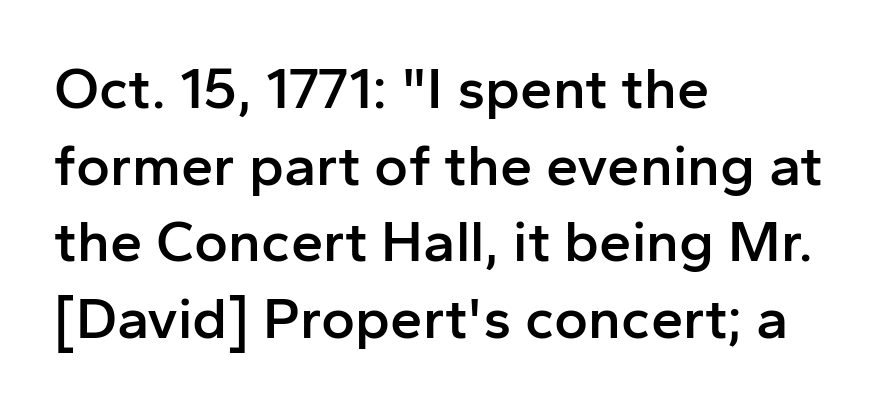
Q: Is the text bold? A: Semi-bold.
Q: Is the text italic (slanted)? A: No, it is upright.
Q: Is the typeface a serif or a sans-serif typeface? A: Sans-serif.
Q: Is the text underlined? A: No.
Q: How is the paragraph aligned? A: Left-aligned.
Q: Is the spacing between letters normal or unusually wide? A: Normal.
Q: Is the spacing between lines tight, normal or loose? A: Normal.
Q: Width (condensed, normal, or wide)? A: Normal.
Q: Stroke contrast? A: Low.
Q: x-height? A: Medium.
Q: Monospaced? A: No.
